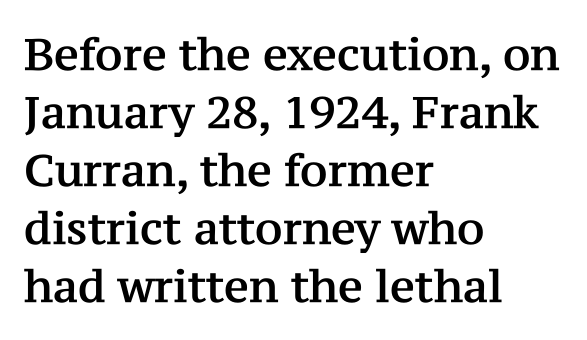
The ragged edge is on the right, which tells us the setting is flush left. A roman cut, with each character standing at attention. The type is set solid horizontally, with unmodified tracking. Spacing verdict: proportional, widths tailored to each character. The space between consecutive lines is moderate.
